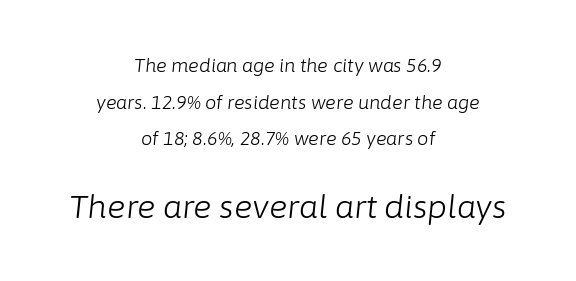
{"italic": "yes", "lean": "right", "slant_degrees": 6, "bold": "no", "weight": "light", "width": "normal", "stroke_contrast": "low", "x_height": "medium", "monospaced": "no", "underline": "no", "align": "center", "line_spacing": "loose", "line_spacing_ratio": 2.03, "letter_spacing": "normal", "letter_spacing_em": 0.0, "larger_block": "second", "size_ratio": 1.72, "glyph_px": 31}
